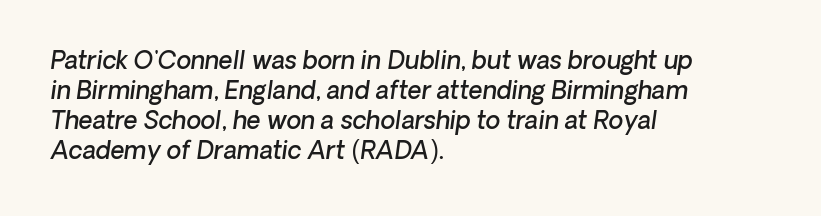
Q: Is the text bold? A: Semi-bold.
Q: Is the text italic (slanted)? A: Yes, it leans right by about 8 degrees.
Q: Is the text underlined? A: No.
Q: How is the paragraph aligned? A: Left-aligned.
Q: Is the spacing between letters normal or unusually wide? A: Normal.
Q: Is the spacing between lines tight, normal or loose? A: Normal.
